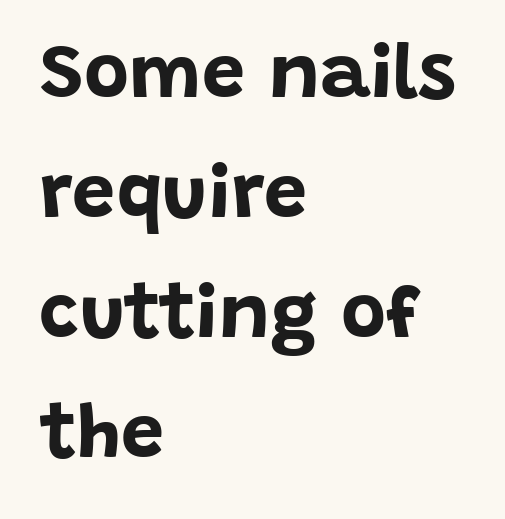
The image shows 77 px bold sans-serif type, upright; set left-aligned, normal line spacing (1.56x), normal letter spacing, not underlined; low stroke contrast and a large x-height.
